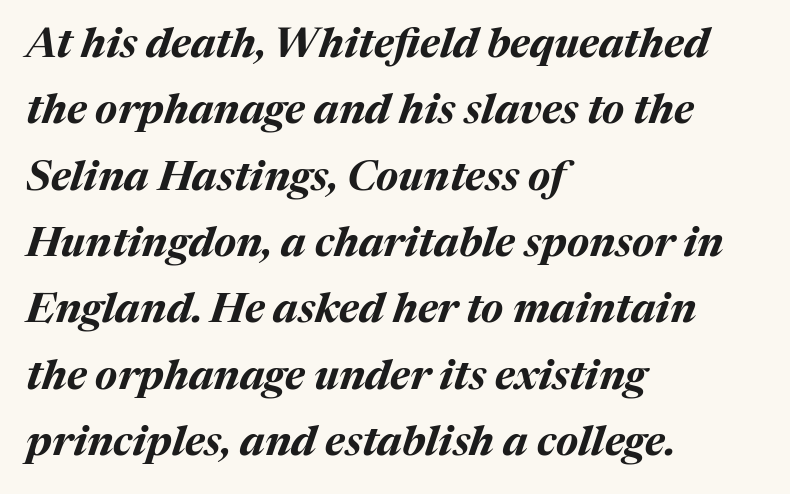
When letters slant like this, we call the style italic. The passage shown is typed in a proportional face where columns would drift. The gaps between neighbouring characters are ordinary and unremarkable. A normal amount of white space separates one row of letters from the next.
